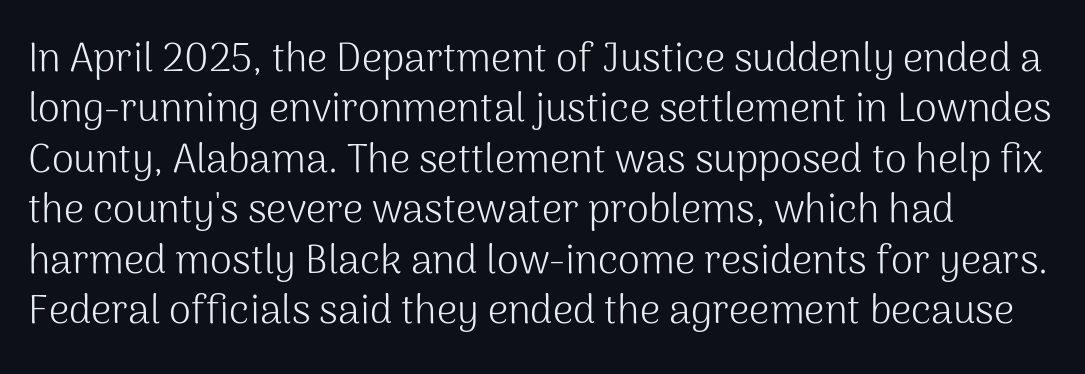
{"serif": "no", "italic": "no", "bold": "no", "weight": "light", "width": "normal", "stroke_contrast": "medium", "x_height": "medium", "monospaced": "no", "underline": "no", "line_spacing": "normal", "line_spacing_ratio": 1.26, "letter_spacing": "normal", "letter_spacing_em": 0.0, "glyph_px": 40}
